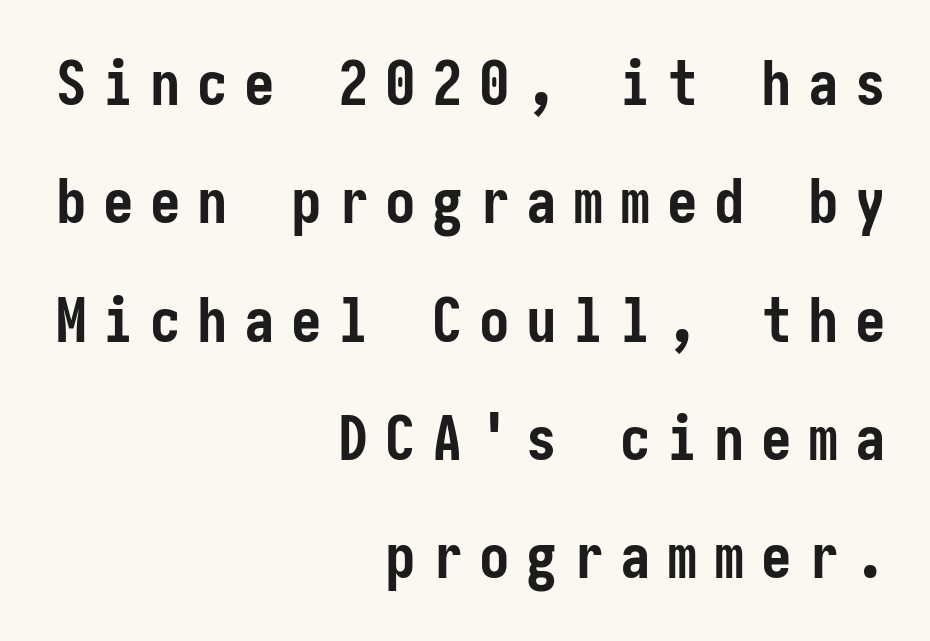
Q: Is the text bold? A: Yes.
Q: Is the text italic (slanted)? A: No, it is upright.
Q: Is the typeface a serif or a sans-serif typeface? A: Sans-serif.
Q: Is the text underlined? A: No.
Q: How is the paragraph aligned? A: Right-aligned.
Q: Is the spacing between letters normal or unusually wide? A: Unusually wide.
Q: Is the spacing between lines tight, normal or loose? A: Loose.
Q: Width (condensed, normal, or wide)? A: Condensed.
Q: Stroke contrast? A: Low.
Q: x-height? A: Medium.
